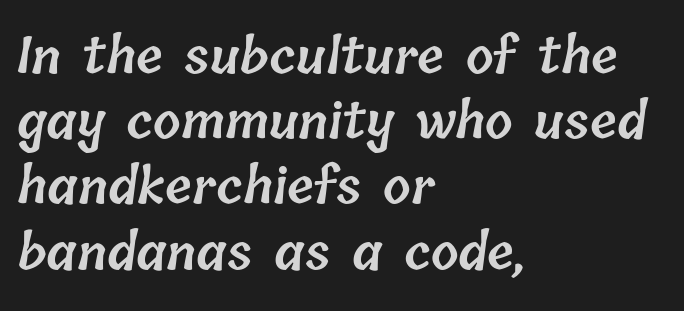
Q: Is the text bold? A: Semi-bold.
Q: Is the text underlined? A: No.
Q: How is the paragraph aligned? A: Left-aligned.
Q: Is the spacing between letters normal or unusually wide? A: Normal.
Q: Is the spacing between lines tight, normal or loose? A: Normal.
Q: Width (condensed, normal, or wide)? A: Normal.
Q: Stroke contrast? A: Low.
Q: x-height? A: Medium.
Q: Monospaced? A: No.
